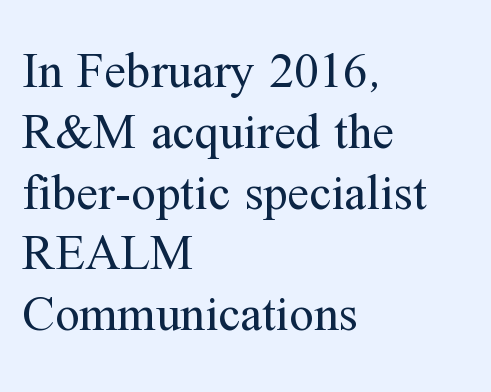
{"serif": "yes", "italic": "no", "bold": "no", "weight": "regular", "width": "normal", "stroke_contrast": "medium", "x_height": "medium", "monospaced": "no", "underline": "no", "align": "left", "line_spacing_ratio": 1.24, "letter_spacing": "normal", "letter_spacing_em": 0.0, "glyph_px": 49}
